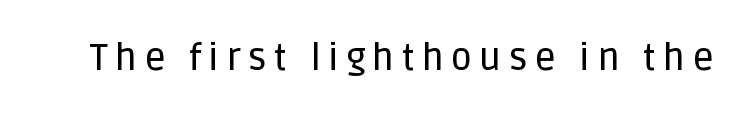
A typesetter would call this proportional, since set widths differ per character. This is sans-serif lettering, the kind often seen on screens and signage. Bare-footed words on every line. Designer's note — italics off, roman on.
